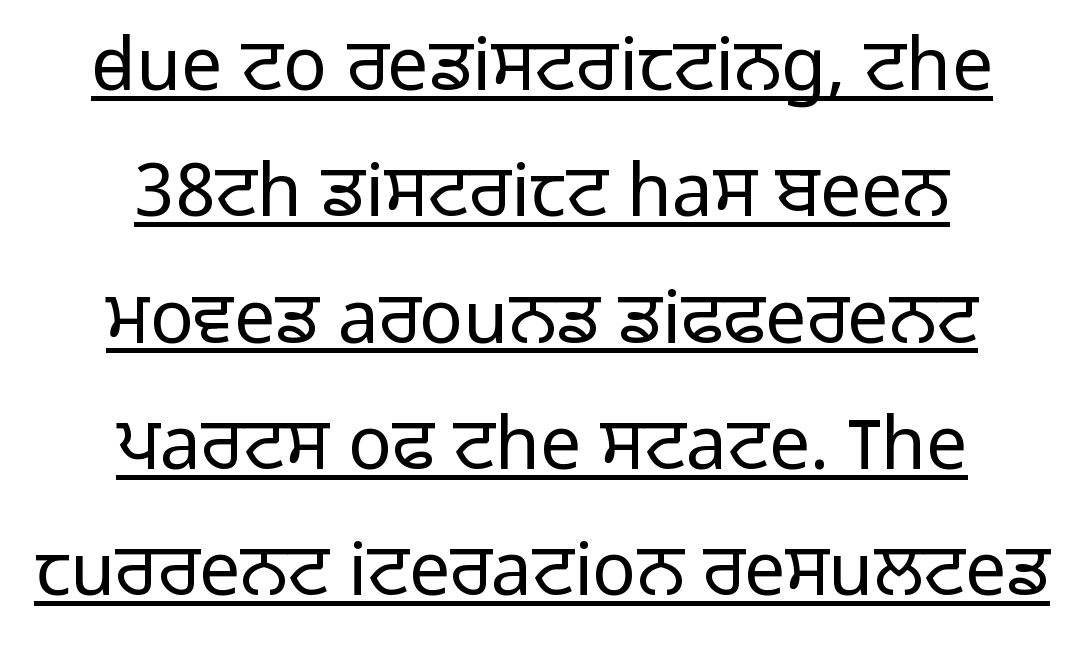
{"serif": "no", "italic": "no", "bold": "no", "weight": "light", "width": "normal", "stroke_contrast": "low", "x_height": "medium", "monospaced": "no", "underline": "yes", "align": "center", "line_spacing_ratio": 1.73, "letter_spacing": "normal", "letter_spacing_em": 0.0, "glyph_px": 73}
